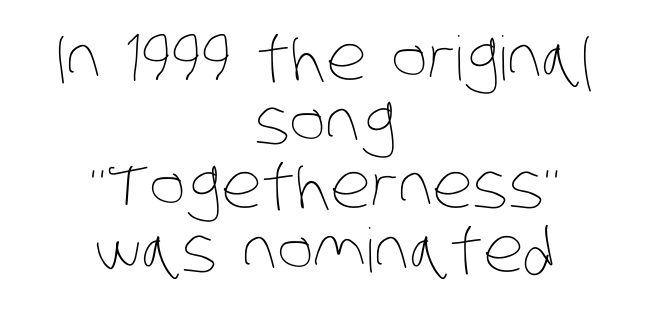
The image shows 61 px thin, condensed type; set centered, tight line spacing (1.05x), normal letter spacing, not underlined; low stroke contrast and a large x-height.
